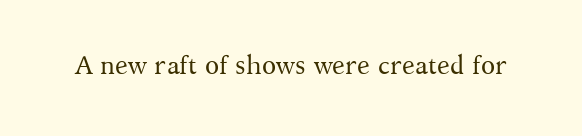
A roman cut, with each character standing at attention. Decoration check: the copy has no underline. The gaps between neighbouring characters are ordinary and unremarkable. Bold? No — there's no thickening of the strokes.
